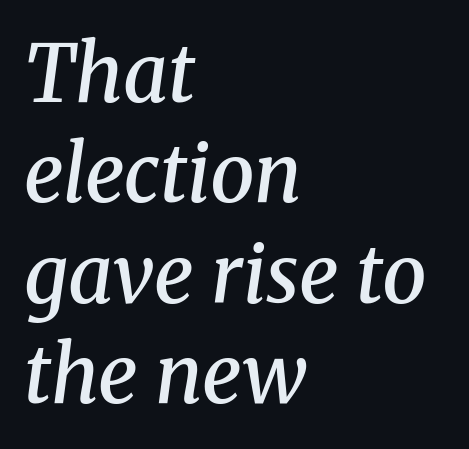
The image shows 79 px semibold serif type, italic (leaning right); set left-aligned, normal line spacing (1.27x), normal letter spacing, not underlined; medium stroke contrast and a medium x-height.
